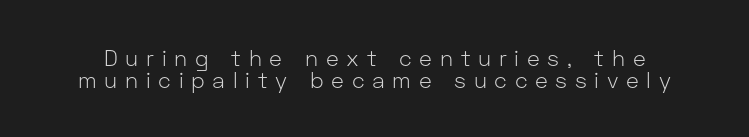
{"italic": "no", "bold": "no", "underline": "no", "line_spacing": "tight", "line_spacing_ratio": 1.0, "letter_spacing": "wide", "letter_spacing_em": 0.35, "glyph_px": 22}
